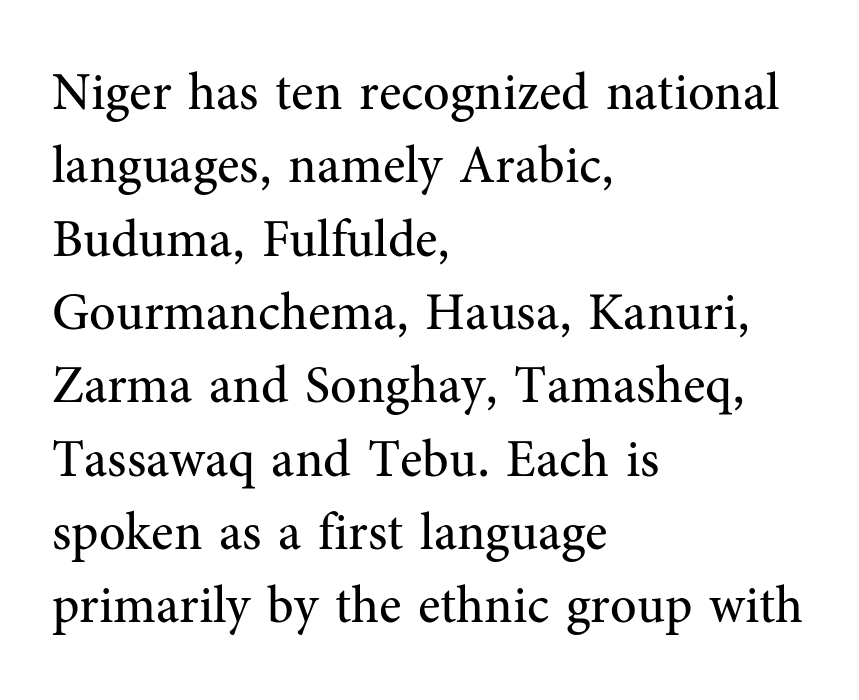
{"serif": "yes", "italic": "no", "bold": "no", "weight": "regular", "width": "normal", "stroke_contrast": "medium", "x_height": "medium", "monospaced": "no", "underline": "no", "align": "left", "line_spacing": "normal", "line_spacing_ratio": 1.41, "letter_spacing": "normal", "letter_spacing_em": 0.0, "glyph_px": 52}
